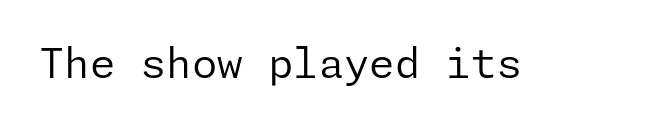
Nothing sits at the stroke ends, so this counts as sans-serif. Anything drawn beneath the words? Only blank space. The passage shown has conventional tracking throughout. Heft: none added — not bold.
